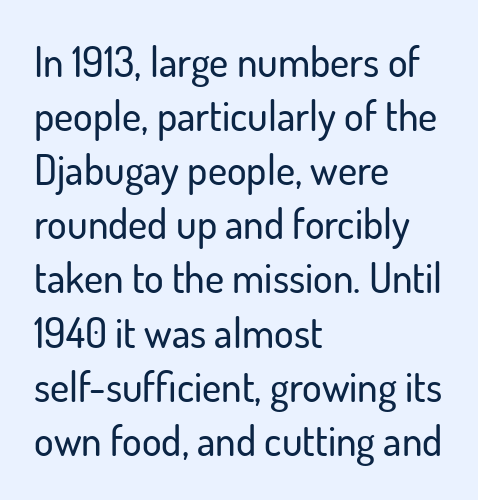
{"serif": "no", "italic": "no", "width": "normal", "stroke_contrast": "low", "x_height": "small", "monospaced": "no", "underline": "no", "align": "left", "line_spacing": "normal", "line_spacing_ratio": 1.32, "letter_spacing": "normal", "letter_spacing_em": 0.0, "glyph_px": 41}
